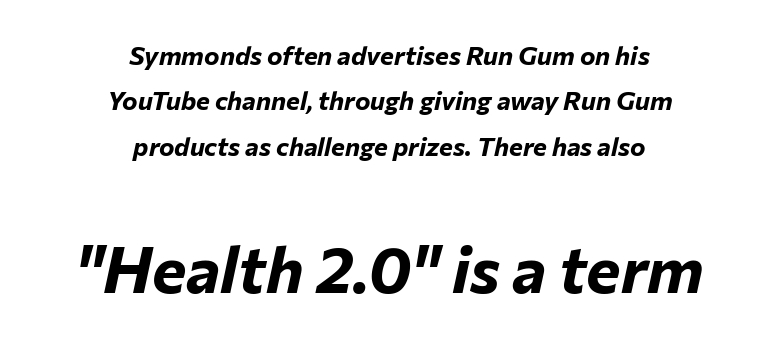
Notice how the passage keeps no hard edge, just a central spine. It's the slanting kind of type. The face used here appears at its bigger size in the lower chunk. Check the space under the baseline: it is left empty. In terms of weight, the rendering is a true, heavy bold.
